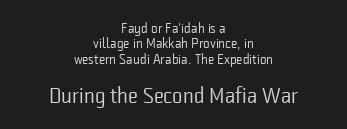
The paragraph shown floats in the horizontal middle. Unlike italic type, these characters show no tilt at all. Default kerning and tracking; the words read as compact shapes. In terms of leading, this rendering errs on the cramped side. Only glyphs here, with clear space below each row.
